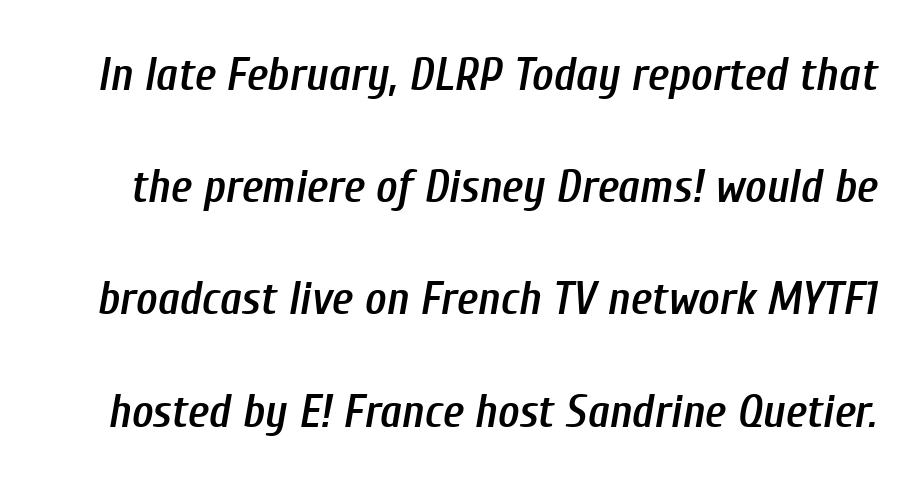
The axis of the letterforms is tilted away from vertical. How would I describe the line gaps? Wide and relaxed. Varying glyph widths throughout — classic text-font behaviour. Caption: standard tracking, unaltered. The string is rendered with underlining switched off. Weight check: semibold — heavier than regular, not quite bold.
